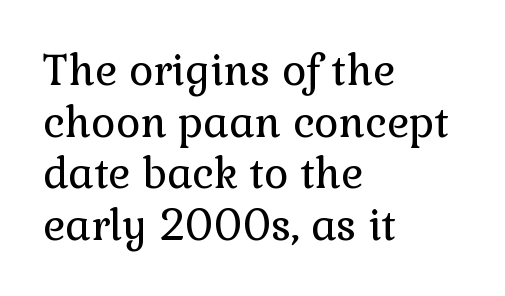
The image shows 42 px regular-weight serif type, upright; set left-aligned, line spacing 1.23x, normal letter spacing, not underlined; a medium x-height.
